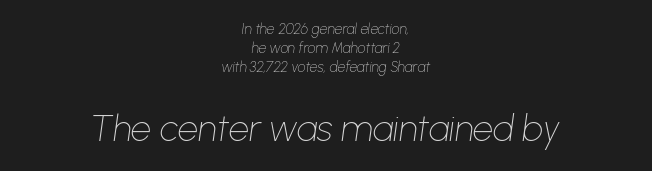
{"italic": "yes", "lean": "right", "slant_degrees": 8, "bold": "no", "weight": "thin", "width": "normal", "stroke_contrast": "low", "x_height": "medium", "monospaced": "no", "underline": "no", "align": "center", "line_spacing": "normal", "line_spacing_ratio": 1.37, "letter_spacing": "normal", "letter_spacing_em": 0.0, "larger_block": "second", "size_ratio": 2.57, "glyph_px": 36}
